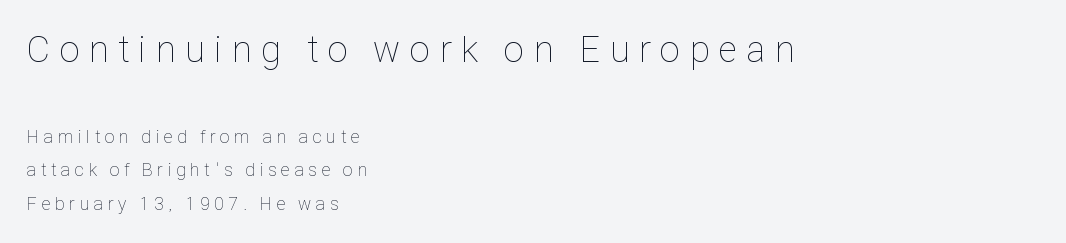
Q: Is the text bold? A: No.
Q: Is the text italic (slanted)? A: No, it is upright.
Q: Is the text underlined? A: No.
Q: How is the paragraph aligned? A: Left-aligned.
Q: Is the spacing between letters normal or unusually wide? A: Unusually wide.
Q: Which block of text is set in a larger size, the first (top) or the second (bottom)? A: The first (top) one.
Q: Width (condensed, normal, or wide)? A: Condensed.
Q: Stroke contrast? A: Low.
Q: x-height? A: Medium.
Q: Monospaced? A: No.
